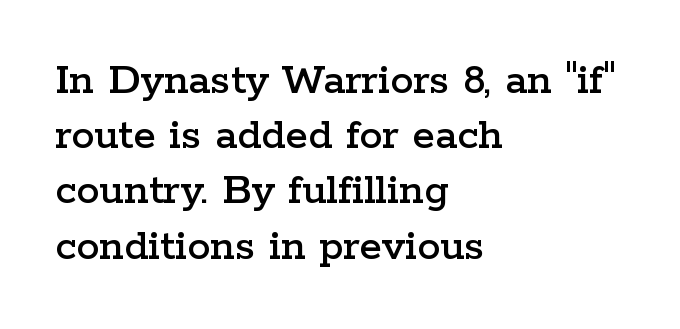
The image shows 46 px wide serif type, upright; set left-aligned, line spacing 1.2x, normal letter spacing, not underlined; low stroke contrast and a medium x-height.
